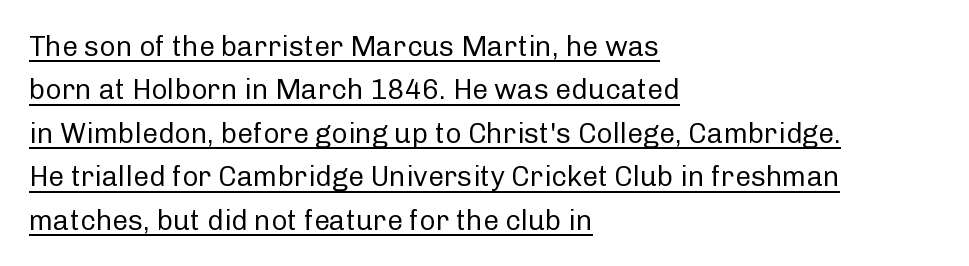
{"serif": "no", "italic": "no", "bold": "no", "weight": "regular", "width": "normal", "stroke_contrast": "low", "x_height": "medium", "monospaced": "no", "underline": "yes", "align": "left", "line_spacing": "normal", "line_spacing_ratio": 1.55, "letter_spacing": "normal", "letter_spacing_em": 0.0, "glyph_px": 28}
